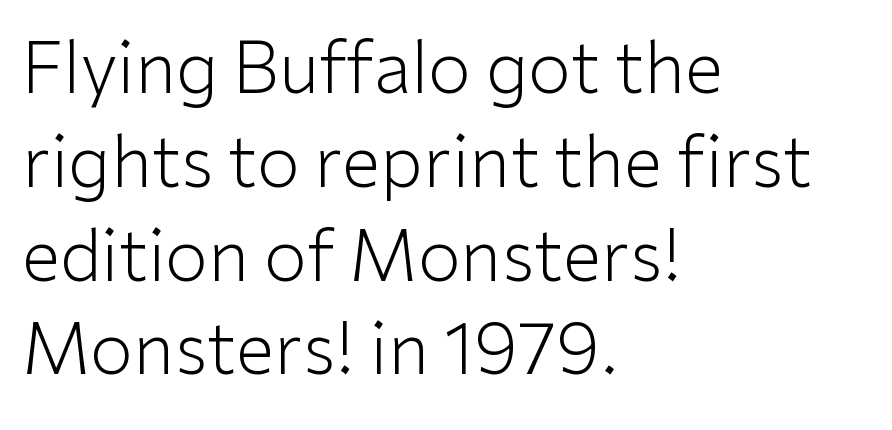
The image shows 70 px light sans-serif type, upright; set left-aligned, normal line spacing (1.34x), normal letter spacing, not underlined; low stroke contrast and a medium x-height.
